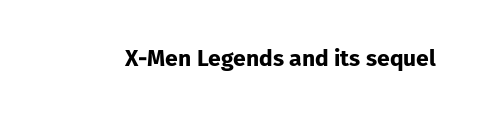
Notice how thick the strokes are: this is what a full bold looks like. In terms of letterspacing, this is plain default setting. The specimen omits any rule beneath the text block's lines. The lettering stays uniformly vertical, giving the passage a roman look.
